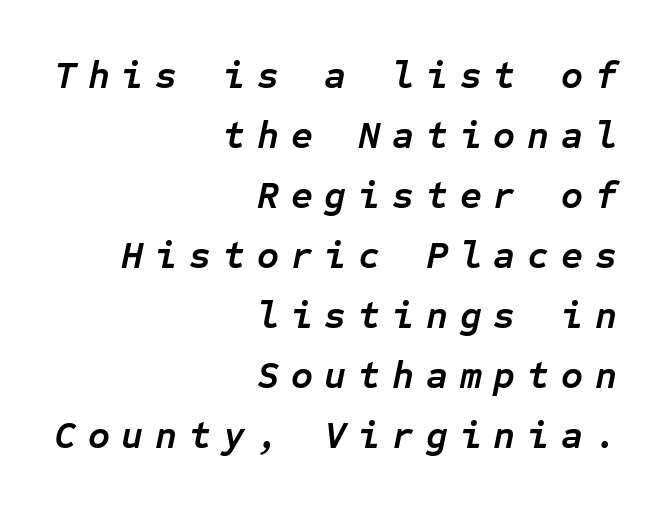
{"italic": "yes", "lean": "right", "slant_degrees": 12, "bold": "yes", "weight": "semibold", "width": "normal", "stroke_contrast": "low", "x_height": "medium", "monospaced": "yes", "underline": "no", "align": "right", "line_spacing": "normal", "line_spacing_ratio": 1.58, "letter_spacing": "wide", "letter_spacing_em": 0.31, "glyph_px": 38}
